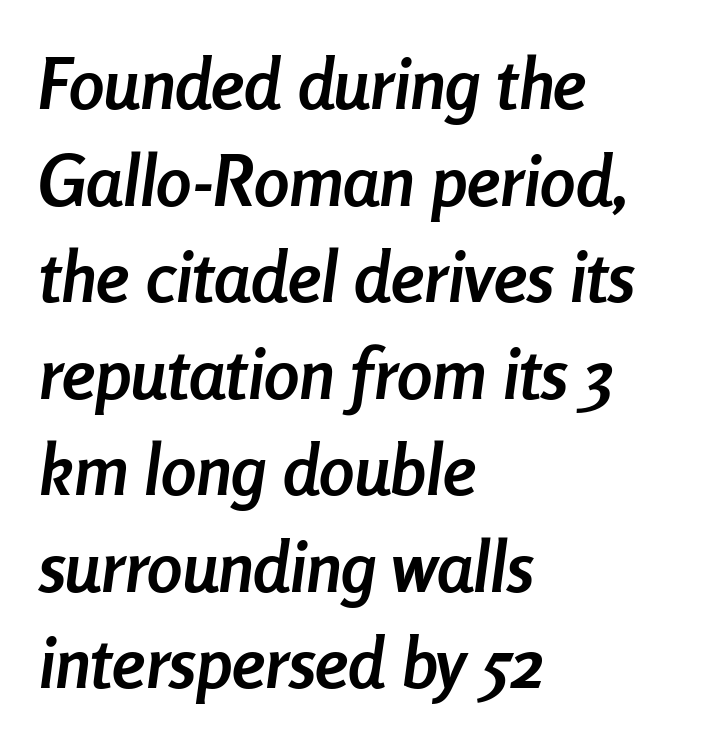
{"italic": "yes", "lean": "right", "slant_degrees": 8, "bold": "yes", "weight": "semibold", "width": "condensed", "stroke_contrast": "low", "x_height": "medium", "monospaced": "no", "underline": "no", "align": "left", "line_spacing": "normal", "line_spacing_ratio": 1.36, "letter_spacing": "normal", "letter_spacing_em": 0.0, "glyph_px": 71}
